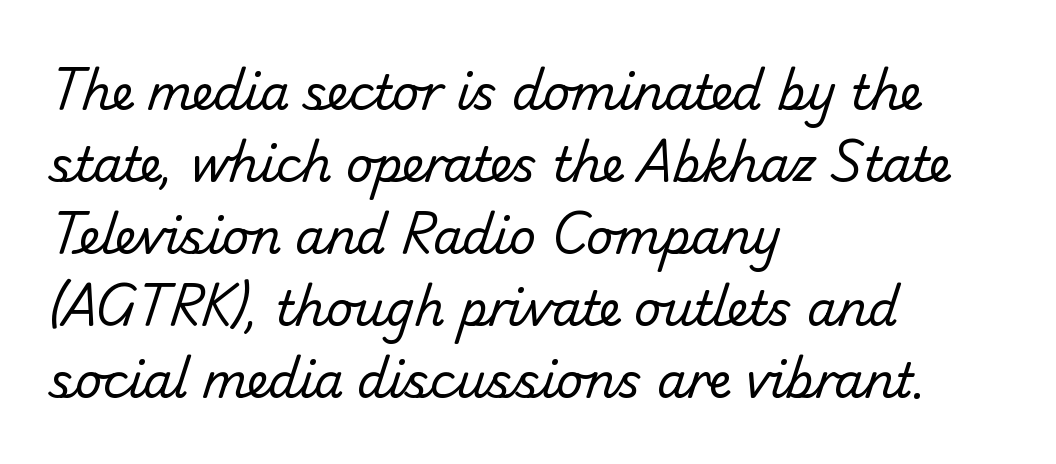
Q: Is the text bold? A: No.
Q: Is the typeface a serif or a sans-serif typeface? A: Sans-serif.
Q: Is the text underlined? A: No.
Q: How is the paragraph aligned? A: Left-aligned.
Q: Is the spacing between letters normal or unusually wide? A: Normal.
Q: Is the spacing between lines tight, normal or loose? A: Normal.
Q: Width (condensed, normal, or wide)? A: Normal.
Q: Stroke contrast? A: Low.
Q: x-height? A: Small.
Q: Monospaced? A: No.
